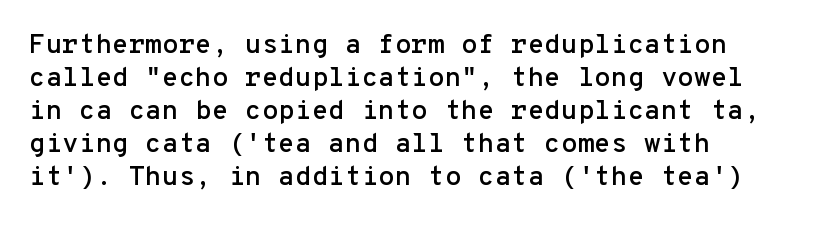
The image shows 27 px text type, upright; set line spacing 1.22x, normal letter spacing, not underlined.
